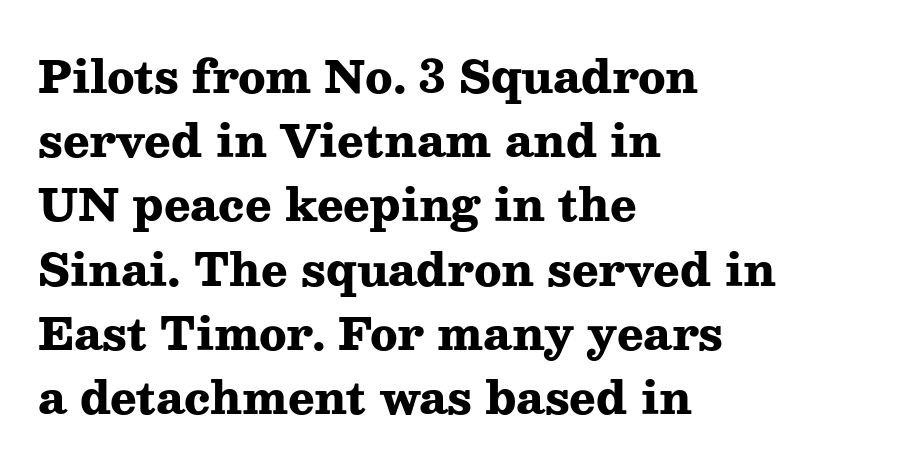
The image shows 44 px heavy, wide serif type, upright; set left-aligned, normal line spacing (1.46x), normal letter spacing, not underlined; medium stroke contrast and a medium x-height.
